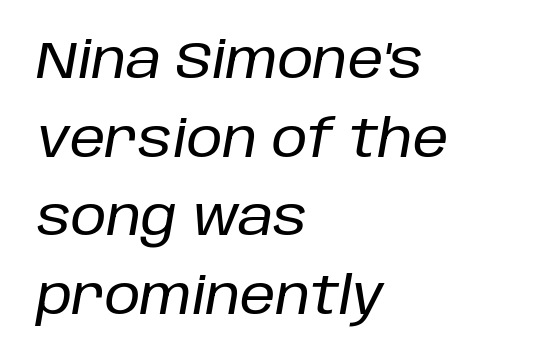
Short and long lines alike share a common starting point at left. Glyph-to-glyph distance matches everyday printed text. Emphasis-style slanted type is in use. A typesetter would call this leading conventional body-copy spacing. Bare-footed words on every line. Varying glyph widths throughout — classic text-font behaviour.
